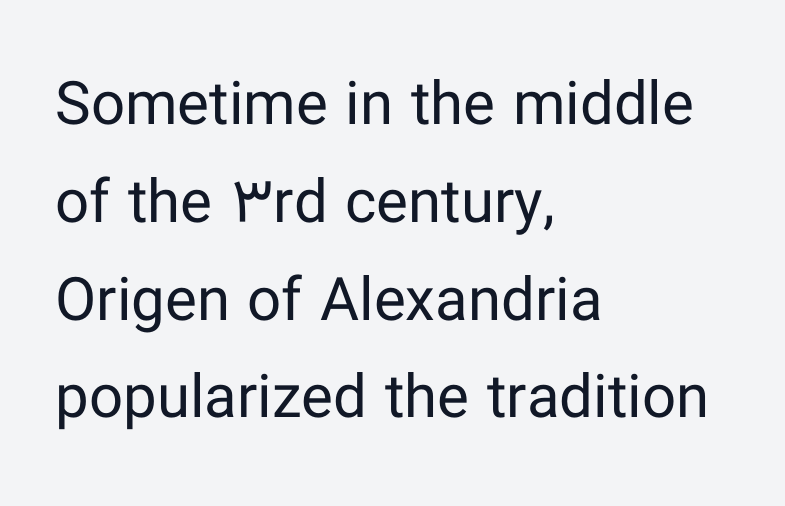
Q: Is the text bold? A: No.
Q: Is the text italic (slanted)? A: No, it is upright.
Q: Is the typeface a serif or a sans-serif typeface? A: Sans-serif.
Q: Is the text underlined? A: No.
Q: How is the paragraph aligned? A: Left-aligned.
Q: Is the spacing between letters normal or unusually wide? A: Normal.
Q: Is the spacing between lines tight, normal or loose? A: Normal.
Q: Width (condensed, normal, or wide)? A: Normal.
Q: Stroke contrast? A: Low.
Q: x-height? A: Medium.
Q: Monospaced? A: No.
